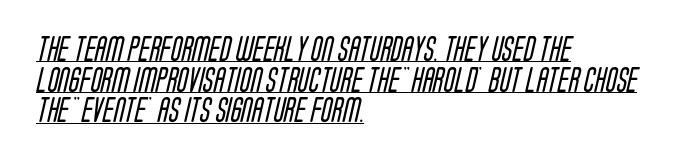
This is not heavy type; no bold has been used. Letter spacing: default. A typographer would call this underscored text. Short and long lines alike share a common starting point at left.
